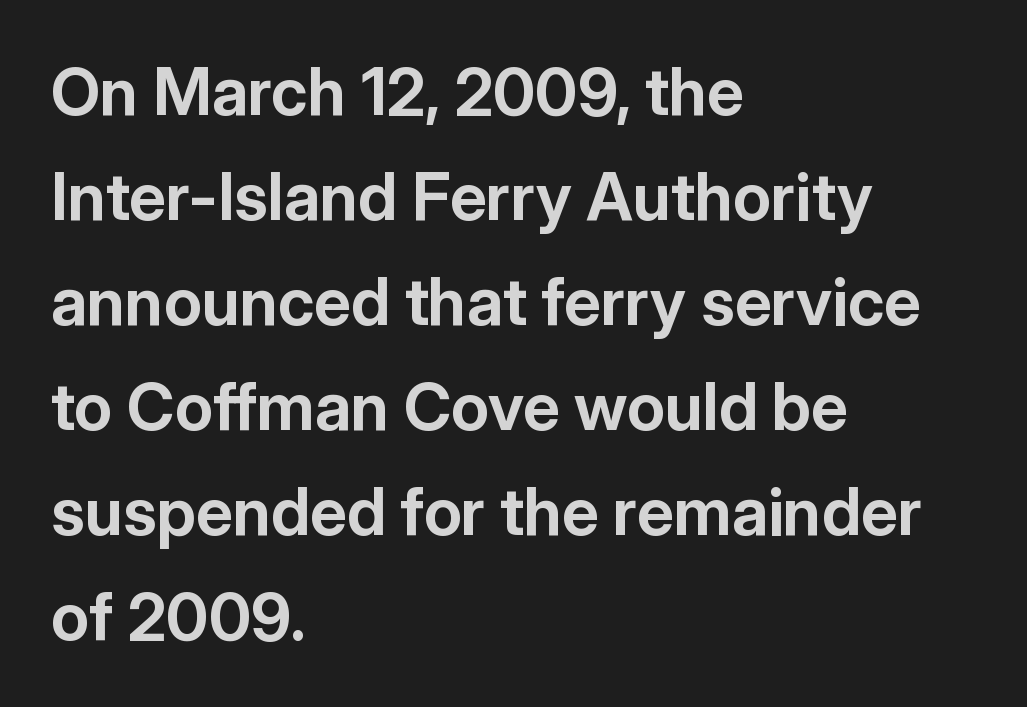
The image shows 66 px bold sans-serif type, upright; set left-aligned, normal line spacing (1.59x), normal letter spacing, not underlined; low stroke contrast and a medium x-height.
